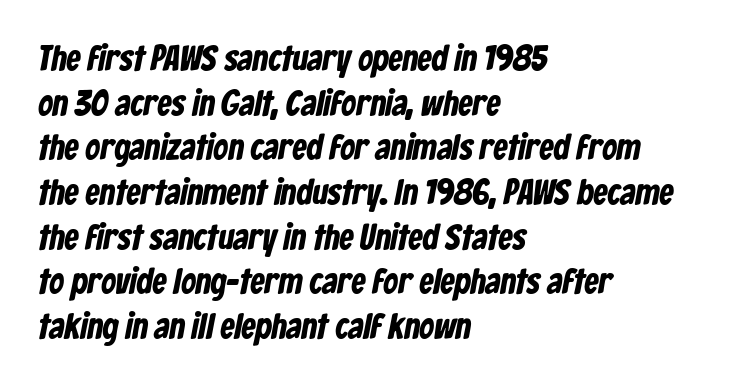
Here the designer chose a conventional face with non-uniform glyph widths. This rendering employs a face without finishing strokes, i.e., a sans-serif. Tracking value appears to be zero — textbook default spacing. Is the block centered? No — it sits flush against the left margin.
